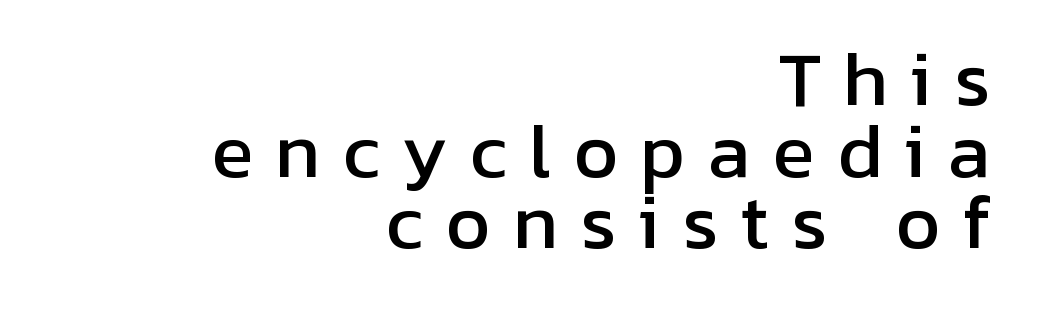
The image shows 71 px sans-serif type, upright; set right-aligned, tight line spacing (1.01x), unusually wide letter spacing (+0.31 em), not underlined; low stroke contrast and a medium x-height.
